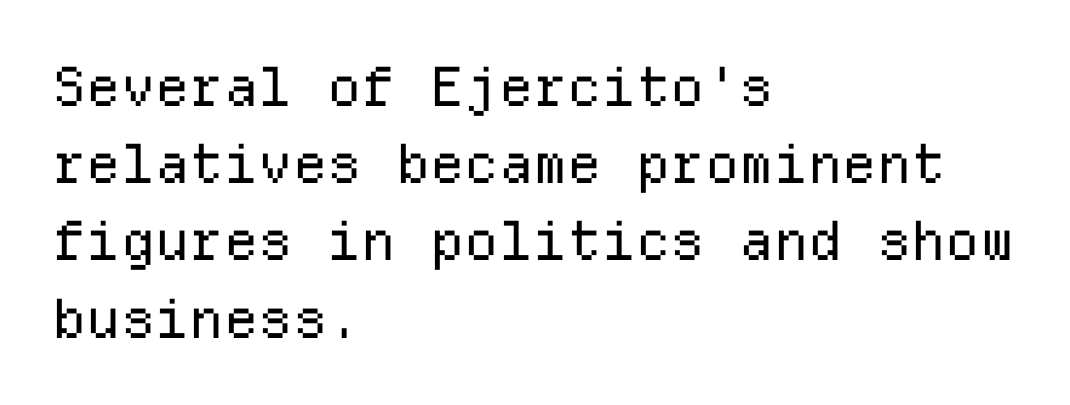
The image shows 54 px regular-weight sans-serif type, upright, monospaced; set left-aligned, normal line spacing (1.43x), normal letter spacing, not underlined; low stroke contrast and a medium x-height.
